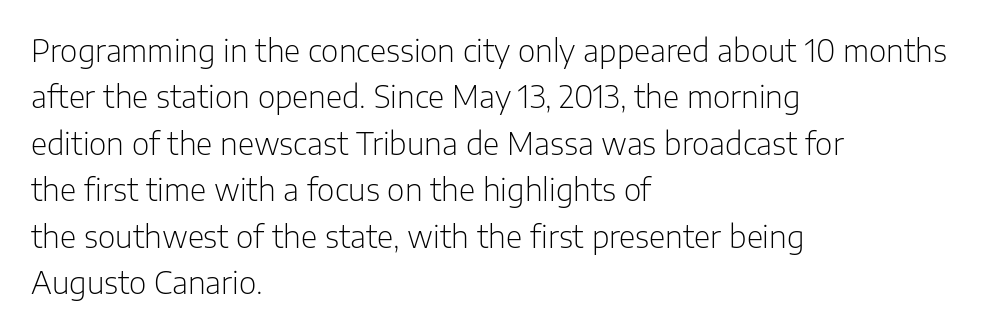
Q: Is the text bold? A: No.
Q: Is the text italic (slanted)? A: No, it is upright.
Q: Is the typeface a serif or a sans-serif typeface? A: Sans-serif.
Q: Is the text underlined? A: No.
Q: How is the paragraph aligned? A: Left-aligned.
Q: Is the spacing between letters normal or unusually wide? A: Normal.
Q: Is the spacing between lines tight, normal or loose? A: Normal.
Q: Width (condensed, normal, or wide)? A: Normal.
Q: Stroke contrast? A: Low.
Q: x-height? A: Medium.
Q: Monospaced? A: No.
